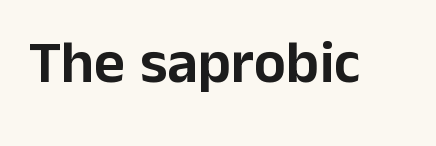
{"serif": "no", "italic": "no", "width": "normal", "stroke_contrast": "low", "x_height": "medium", "monospaced": "no", "underline": "no", "letter_spacing": "normal", "letter_spacing_em": 0.0, "glyph_px": 60}
